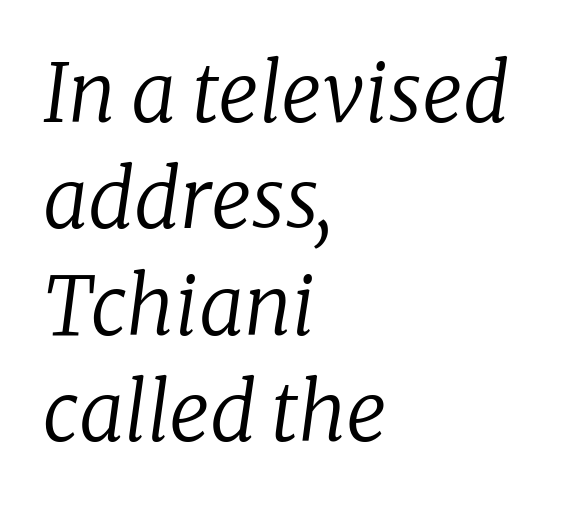
{"serif": "yes", "italic": "yes", "lean": "right", "slant_degrees": 8, "bold": "no", "weight": "regular", "width": "normal", "stroke_contrast": "low", "x_height": "medium", "monospaced": "no", "underline": "no", "align": "left", "line_spacing": "normal", "line_spacing_ratio": 1.33, "letter_spacing": "normal", "letter_spacing_em": 0.0, "glyph_px": 80}
